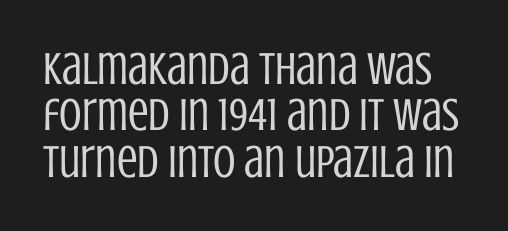
Q: Is the text bold? A: No.
Q: Is the text italic (slanted)? A: No, it is upright.
Q: Is the typeface a serif or a sans-serif typeface? A: Sans-serif.
Q: Is the text underlined? A: No.
Q: Is the spacing between letters normal or unusually wide? A: Normal.
Q: Is the spacing between lines tight, normal or loose? A: Tight.
Q: Width (condensed, normal, or wide)? A: Condensed.
Q: Stroke contrast? A: Low.
Q: x-height? A: Large.
Q: Monospaced? A: No.
